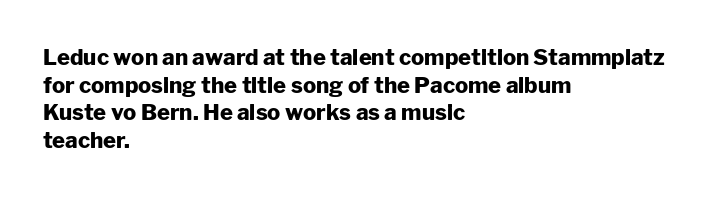
Q: Is the text bold? A: Yes.
Q: Is the text italic (slanted)? A: No, it is upright.
Q: Is the text underlined? A: No.
Q: How is the paragraph aligned? A: Left-aligned.
Q: Is the spacing between letters normal or unusually wide? A: Normal.
Q: Is the spacing between lines tight, normal or loose? A: Normal.
